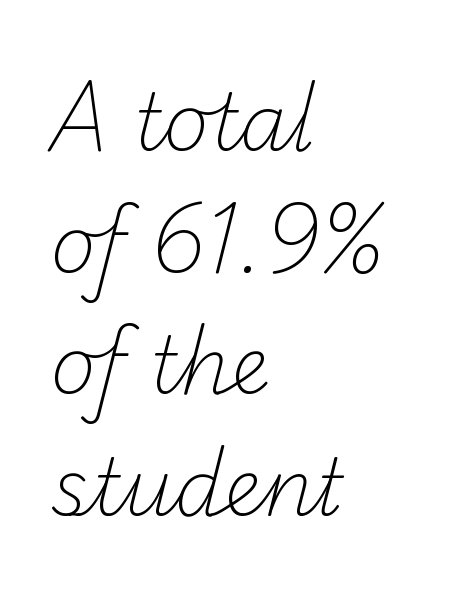
This rendering uses left alignment, leaving the right contour irregular. Glance below the letters and you will spot only blank space. Honestly, the row spacing looks completely unremarkable. Serifs: no, the terminals of the letterforms are clean.
